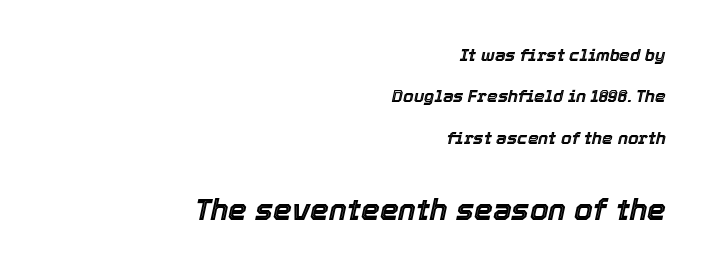
{"italic": "yes", "lean": "right", "slant_degrees": 12, "width": "normal", "x_height": "medium", "monospaced": "no", "underline": "no", "align": "right", "line_spacing": "loose", "line_spacing_ratio": 2.44, "letter_spacing": "normal", "letter_spacing_em": 0.0, "larger_block": "second", "size_ratio": 1.76, "glyph_px": 30}
